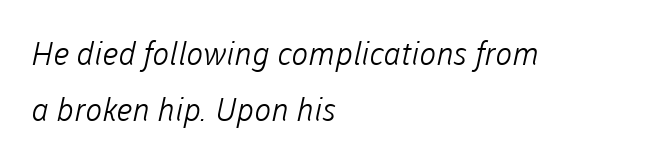
{"serif": "no", "bold": "no", "weight": "light", "width": "normal", "stroke_contrast": "low", "x_height": "medium", "monospaced": "no", "underline": "no", "align": "left", "line_spacing_ratio": 1.76, "letter_spacing": "normal", "letter_spacing_em": 0.0, "glyph_px": 32}
